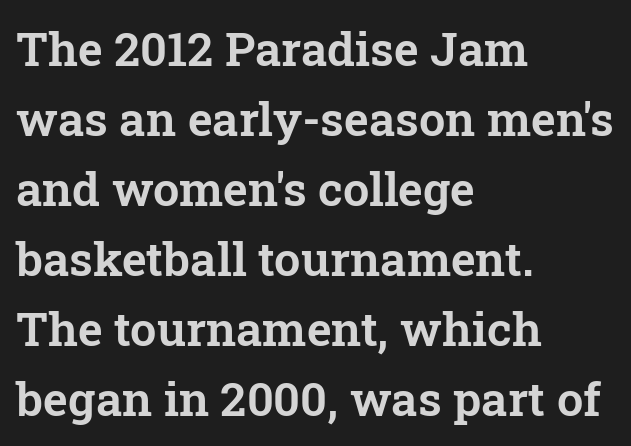
Looks like regular typesetting: each glyph gets only the width it needs. Does the lettering tilt? It doesn't — this is upright. A typesetter would call this leading conventional body-copy spacing. Yep, those are serifs on the letters. Horizontal alignment here is leftward, the default for most running prose.
